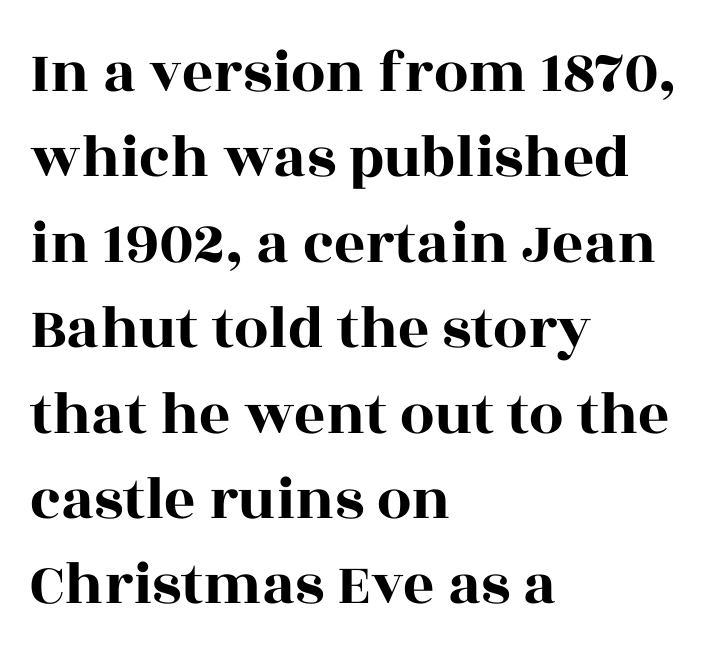
{"serif": "yes", "italic": "no", "width": "wide", "x_height": "large", "monospaced": "no", "underline": "no", "align": "left", "line_spacing": "normal", "line_spacing_ratio": 1.4, "letter_spacing": "normal", "letter_spacing_em": 0.0, "glyph_px": 61}
